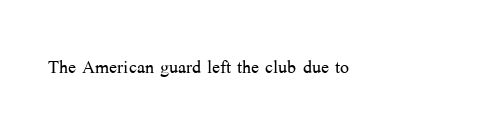
The image shows 24 px text type, upright; set normal letter spacing, not underlined.
